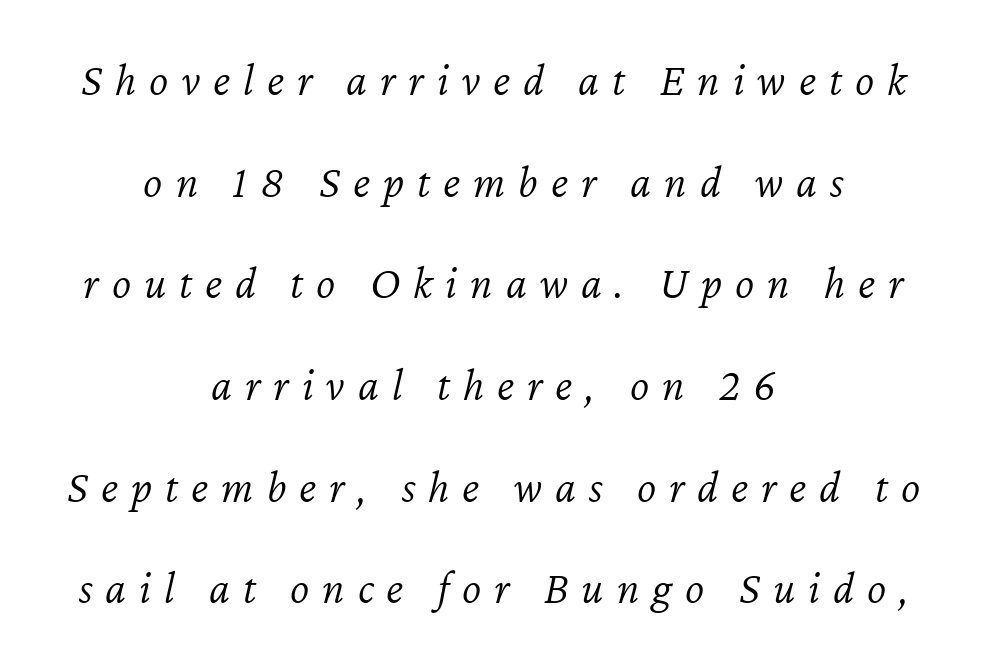
Q: Is the text bold? A: No.
Q: Is the text italic (slanted)? A: Yes, it leans right by about 12 degrees.
Q: Is the text underlined? A: No.
Q: How is the paragraph aligned? A: Centered.
Q: Is the spacing between letters normal or unusually wide? A: Unusually wide.
Q: Is the spacing between lines tight, normal or loose? A: Loose.
Q: Width (condensed, normal, or wide)? A: Normal.
Q: Stroke contrast? A: Low.
Q: x-height? A: Medium.
Q: Monospaced? A: No.
